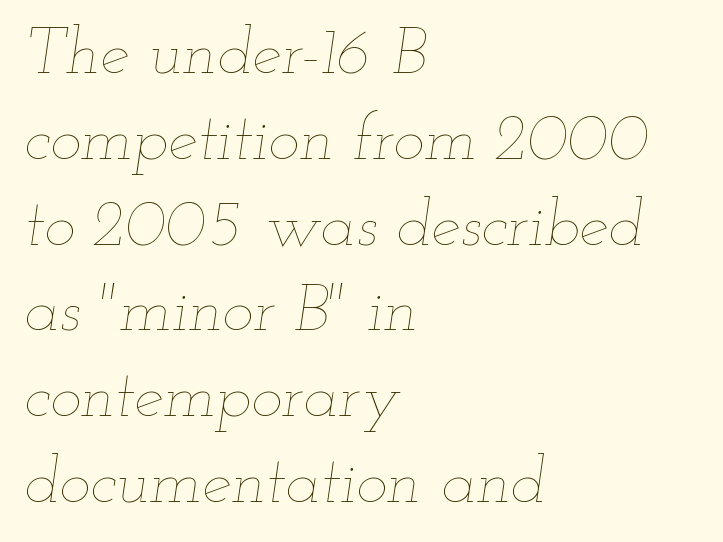
Q: Is the text bold? A: No.
Q: Is the text italic (slanted)? A: Yes, it leans right by about 12 degrees.
Q: Is the text underlined? A: No.
Q: How is the paragraph aligned? A: Left-aligned.
Q: Is the spacing between letters normal or unusually wide? A: Normal.
Q: Is the spacing between lines tight, normal or loose? A: Normal.
Q: Width (condensed, normal, or wide)? A: Wide.
Q: Stroke contrast? A: Low.
Q: x-height? A: Small.
Q: Monospaced? A: No.
